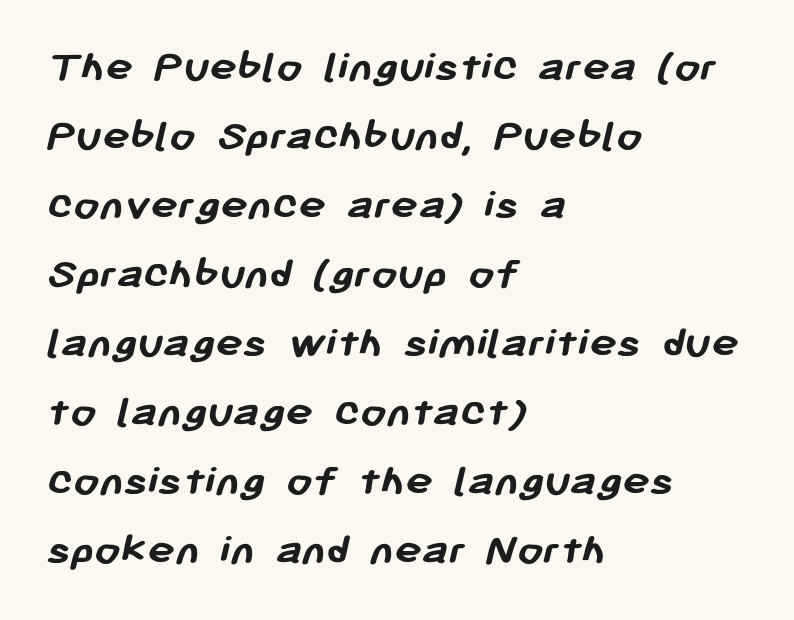
{"serif": "no", "bold": "yes", "weight": "semibold", "width": "normal", "stroke_contrast": "low", "x_height": "medium", "monospaced": "no", "underline": "no", "align": "left", "line_spacing": "normal", "line_spacing_ratio": 1.5, "letter_spacing": "normal", "letter_spacing_em": 0.0, "glyph_px": 46}
